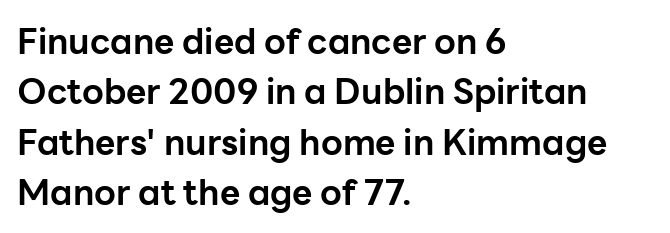
{"serif": "no", "italic": "no", "bold": "yes", "weight": "bold", "width": "normal", "stroke_contrast": "low", "x_height": "medium", "monospaced": "no", "underline": "no", "align": "left", "line_spacing": "normal", "line_spacing_ratio": 1.44, "letter_spacing": "normal", "letter_spacing_em": 0.0, "glyph_px": 35}
